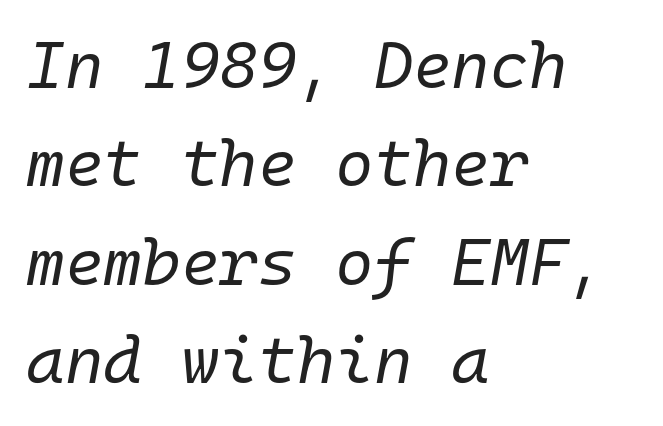
Decoration check: the copy has no underline. These lines are rendered in a fixed-pitch font. The paragraph shown leans on its left margin. There is no visible air inserted between adjacent glyphs. Does the leading feel generous? No, just average. The lettering tilts uniformly, giving the passage an italic look.
